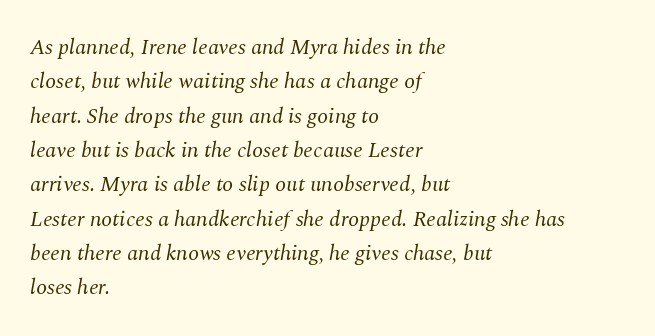
Q: Is the text bold? A: No.
Q: Is the text italic (slanted)? A: Yes, it leans right by about 10 degrees.
Q: Is the text underlined? A: No.
Q: How is the paragraph aligned? A: Left-aligned.
Q: Is the spacing between letters normal or unusually wide? A: Normal.
Q: Is the spacing between lines tight, normal or loose? A: Normal.
